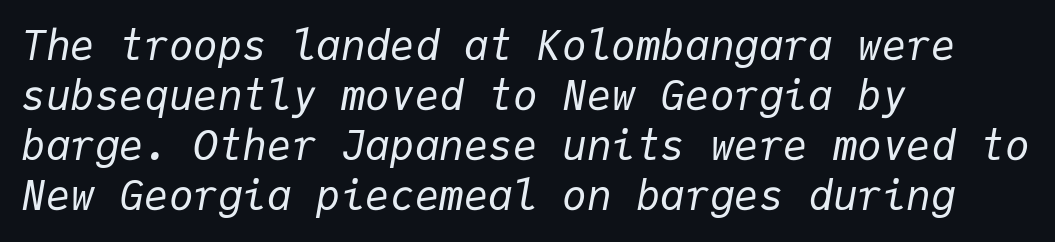
The weight would be labelled regular, book, light, or lighter still. Do the characters align in a grid? Yes, the font is monospaced. Clear beneath every line of the passage. If you drew a line through each stem, it would be angled. How are the letters spaced? Ordinarily, with no added tracking. One-word summary of the alignment: left.
